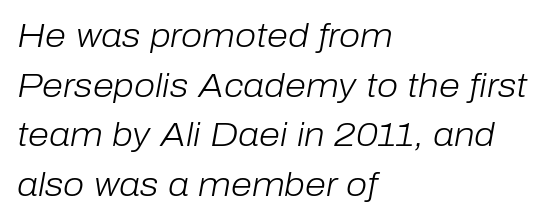
Q: Is the text bold? A: No.
Q: Is the text italic (slanted)? A: Yes, it leans right by about 10 degrees.
Q: Is the text underlined? A: No.
Q: How is the paragraph aligned? A: Left-aligned.
Q: Is the spacing between letters normal or unusually wide? A: Normal.
Q: Is the spacing between lines tight, normal or loose? A: Normal.
Q: Width (condensed, normal, or wide)? A: Normal.
Q: Stroke contrast? A: Low.
Q: x-height? A: Medium.
Q: Monospaced? A: No.
